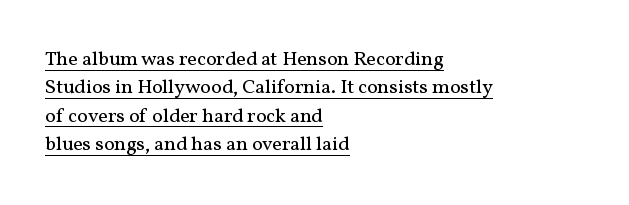
Q: Is the text bold? A: No.
Q: Is the text italic (slanted)? A: No, it is upright.
Q: Is the text underlined? A: Yes.
Q: How is the paragraph aligned? A: Left-aligned.
Q: Is the spacing between letters normal or unusually wide? A: Normal.
Q: Is the spacing between lines tight, normal or loose? A: Normal.
